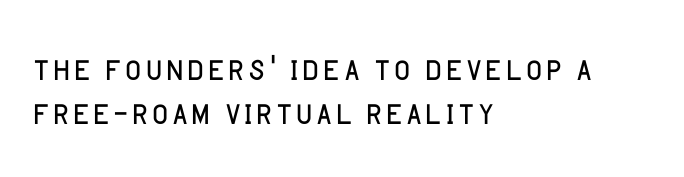
{"serif": "no", "italic": "no", "bold": "no", "weight": "light", "width": "normal", "stroke_contrast": "low", "x_height": "large", "monospaced": "no", "underline": "no", "align": "left", "line_spacing": "tight", "line_spacing_ratio": 1.0, "letter_spacing": "normal", "letter_spacing_em": 0.0, "glyph_px": 44}
